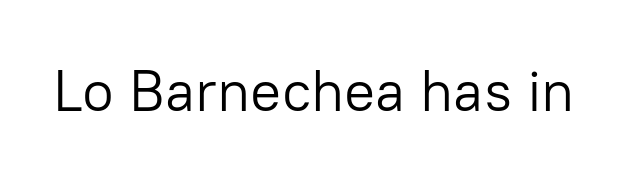
{"serif": "no", "italic": "no", "bold": "no", "weight": "light", "width": "normal", "stroke_contrast": "low", "x_height": "medium", "monospaced": "no", "underline": "no", "letter_spacing": "normal", "letter_spacing_em": 0.0, "glyph_px": 58}
